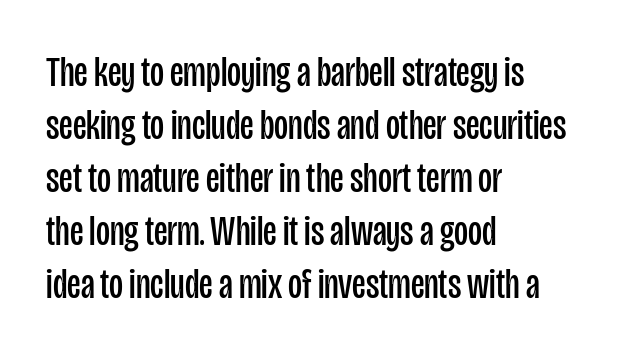
Caption: standard tracking, unaltered. Letters rest on an invisible, unmarked baseline. Counters stay open thanks to moderate or lighter strokes. The letters carry no serifs — their stems end cleanly without finishing strokes. Line beginnings align vertically; line endings do not. Tall strokes in this sample are plumb rather than angled.
